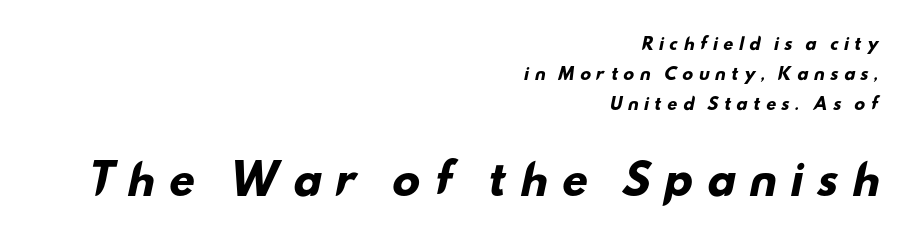
Q: Is the text bold? A: Yes.
Q: Is the typeface a serif or a sans-serif typeface? A: Sans-serif.
Q: Is the text underlined? A: No.
Q: How is the paragraph aligned? A: Right-aligned.
Q: Is the spacing between letters normal or unusually wide? A: Unusually wide.
Q: Which block of text is set in a larger size, the first (top) or the second (bottom)? A: The second (bottom) one.
Q: Width (condensed, normal, or wide)? A: Wide.
Q: Stroke contrast? A: Low.
Q: x-height? A: Small.
Q: Monospaced? A: No.
